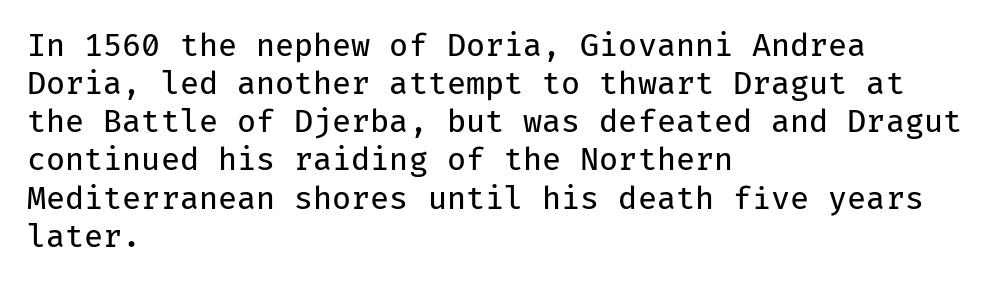
{"serif": "no", "italic": "no", "bold": "no", "weight": "regular", "width": "normal", "stroke_contrast": "low", "x_height": "medium", "monospaced": "yes", "underline": "no", "align": "left", "line_spacing_ratio": 1.23, "letter_spacing": "normal", "letter_spacing_em": 0.0, "glyph_px": 31}
